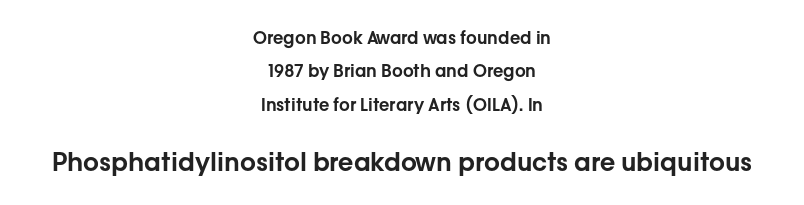
{"italic": "no", "underline": "no", "align": "center", "line_spacing": "loose", "line_spacing_ratio": 1.97, "letter_spacing": "normal", "letter_spacing_em": 0.0, "larger_block": "second", "size_ratio": 1.47, "glyph_px": 25}
